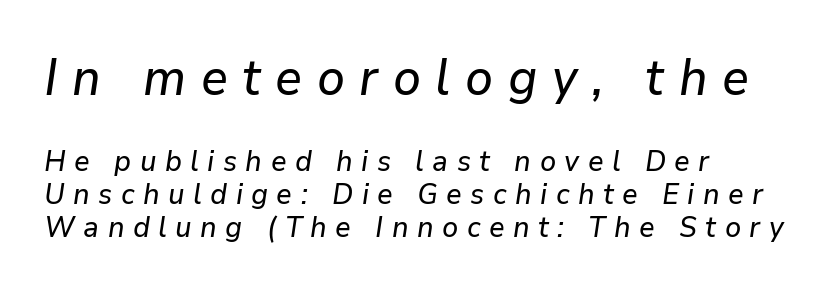
Q: Is the text italic (slanted)? A: Yes, it leans right by about 9 degrees.
Q: Is the text underlined? A: No.
Q: How is the paragraph aligned? A: Left-aligned.
Q: Is the spacing between letters normal or unusually wide? A: Unusually wide.
Q: Is the spacing between lines tight, normal or loose? A: Tight.
Q: Which block of text is set in a larger size, the first (top) or the second (bottom)? A: The first (top) one.
Q: Width (condensed, normal, or wide)? A: Normal.
Q: Stroke contrast? A: Low.
Q: x-height? A: Medium.
Q: Monospaced? A: No.
